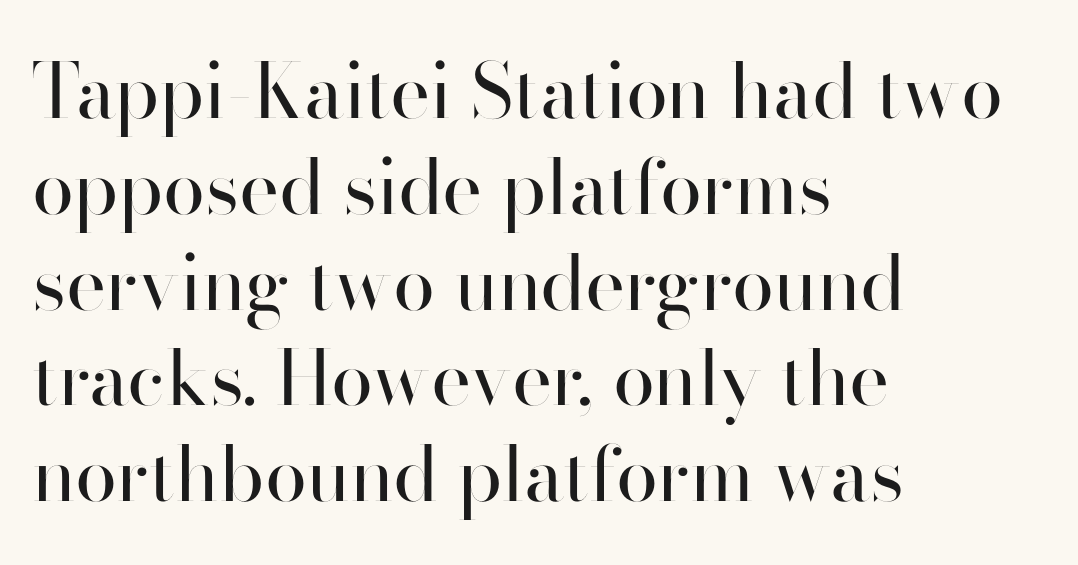
The image shows 76 px regular-weight sans-serif type, upright; set left-aligned, normal line spacing (1.26x), normal letter spacing, not underlined; high stroke contrast and a small x-height.
